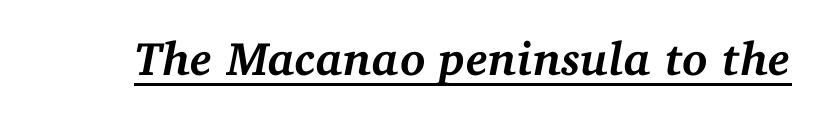
Looking at the ascenders, they clearly lean. Underlined type. Letter spacing: default. The passage shown is typeset with a serif family. Pretty heavy lettering here — definitely bold.
